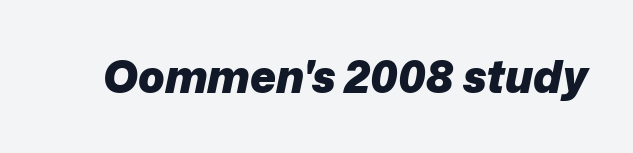
The image shows 44 px heavy type, italic (leaning right); set normal letter spacing, not underlined; low stroke contrast and a medium x-height.
